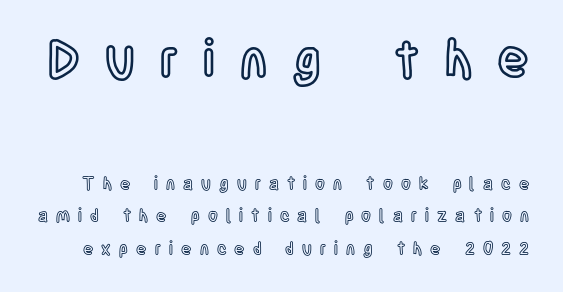
The image shows 52 px condensed type, upright; set loose line spacing (1.91x), unusually wide letter spacing (+0.48 em), not underlined; the first (top) block is 3.06x larger; a large x-height.
